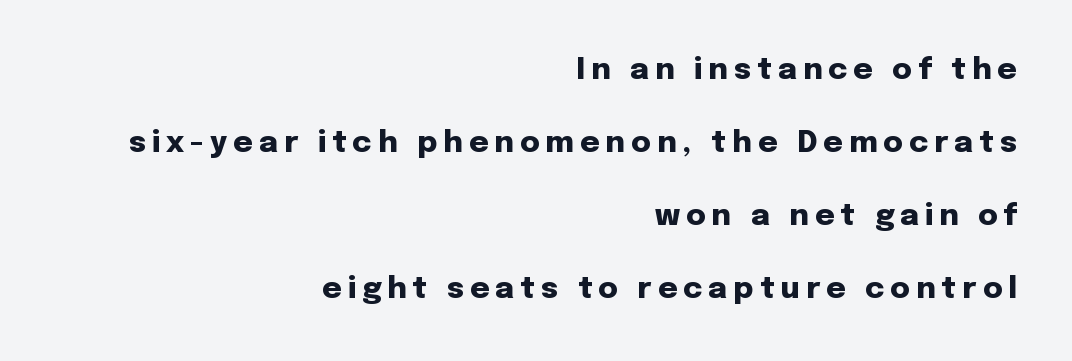
Q: Is the text bold? A: Yes.
Q: Is the text italic (slanted)? A: No, it is upright.
Q: Is the typeface a serif or a sans-serif typeface? A: Sans-serif.
Q: Is the text underlined? A: No.
Q: How is the paragraph aligned? A: Right-aligned.
Q: Is the spacing between letters normal or unusually wide? A: Unusually wide.
Q: Is the spacing between lines tight, normal or loose? A: Loose.
Q: Width (condensed, normal, or wide)? A: Normal.
Q: Stroke contrast? A: Low.
Q: x-height? A: Medium.
Q: Monospaced? A: No.
